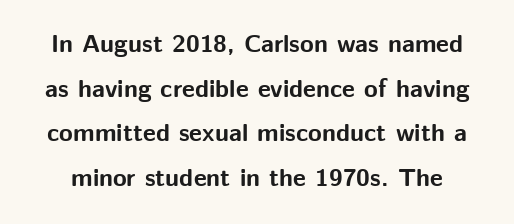
The image shows 25 px bold type, upright; set line spacing 1.79x, normal letter spacing, not underlined.
